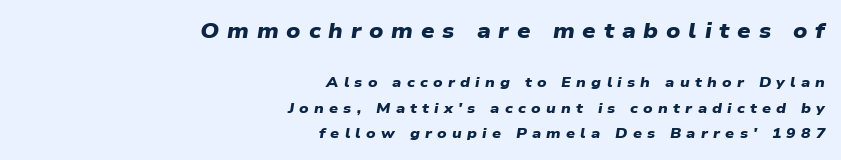
The image shows 21 px bold type; set right-aligned, line spacing 1.85x, unusually wide letter spacing (+0.37 em), not underlined; the first (top) block is 1.5x larger.
